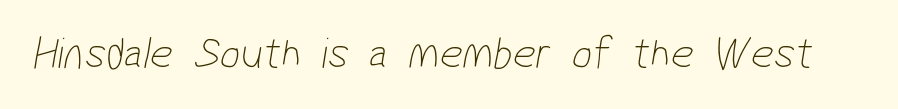
{"serif": "no", "bold": "no", "weight": "thin", "width": "condensed", "stroke_contrast": "low", "x_height": "medium", "monospaced": "no", "underline": "no", "letter_spacing": "normal", "letter_spacing_em": 0.0, "glyph_px": 45}
